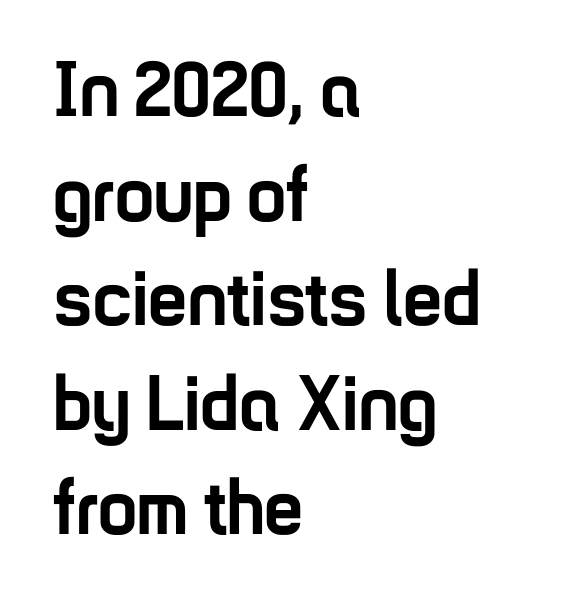
The image shows 78 px semibold, condensed sans-serif type, upright; set left-aligned, normal line spacing (1.34x), normal letter spacing, not underlined; low stroke contrast and a medium x-height.
